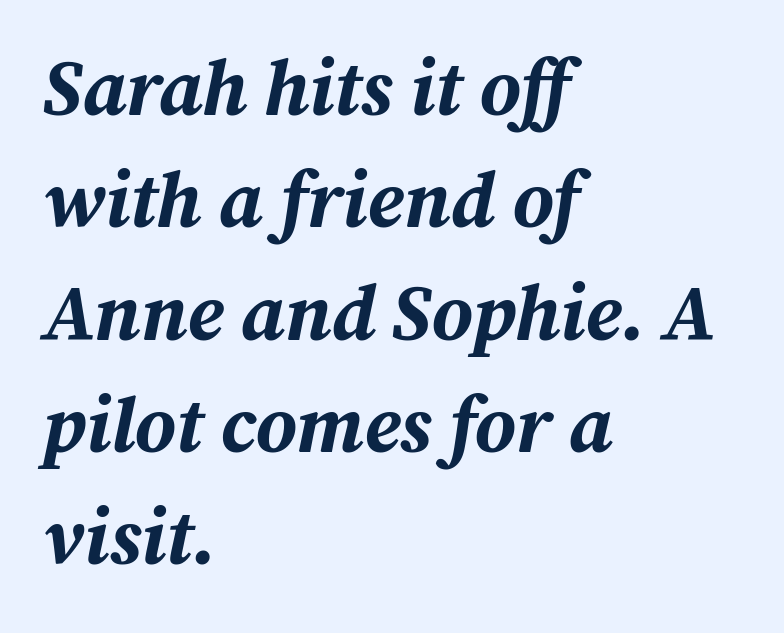
Q: Is the text bold? A: Yes.
Q: Is the text italic (slanted)? A: Yes, it leans right by about 12 degrees.
Q: Is the text underlined? A: No.
Q: How is the paragraph aligned? A: Left-aligned.
Q: Is the spacing between letters normal or unusually wide? A: Normal.
Q: Is the spacing between lines tight, normal or loose? A: Normal.
Q: Width (condensed, normal, or wide)? A: Normal.
Q: Stroke contrast? A: Medium.
Q: x-height? A: Medium.
Q: Monospaced? A: No.
